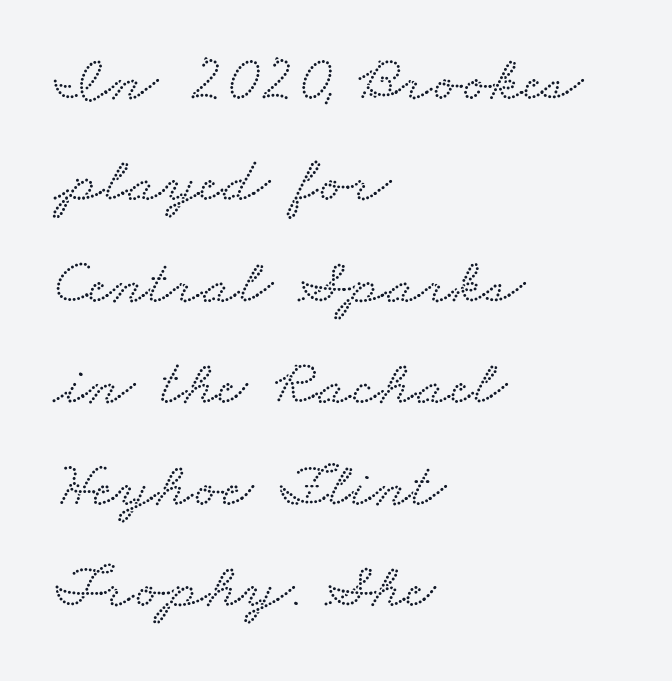
Q: Is the typeface a serif or a sans-serif typeface? A: Serif.
Q: Is the text underlined? A: No.
Q: How is the paragraph aligned? A: Left-aligned.
Q: Is the spacing between letters normal or unusually wide? A: Normal.
Q: Is the spacing between lines tight, normal or loose? A: Normal.
Q: Width (condensed, normal, or wide)? A: Wide.
Q: Stroke contrast? A: Low.
Q: x-height? A: Small.
Q: Monospaced? A: No.
